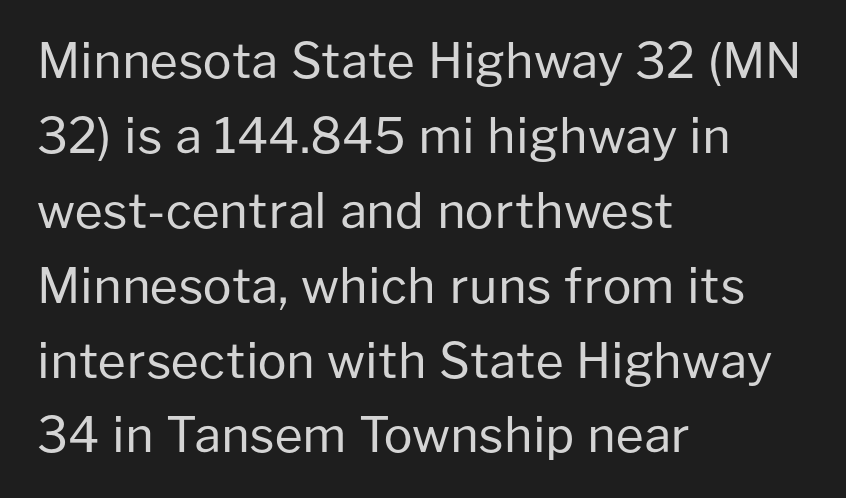
A typesetter would call this zero additional tracking. Reading down the block, your eye returns to a fixed left position each line. Rule under the text: the space is simply empty. Compared with a typical body face, this is equally light or lighter still.
